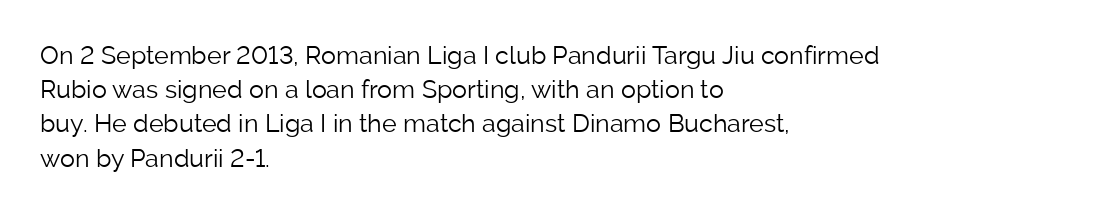
{"italic": "no", "bold": "no", "underline": "no", "align": "left", "line_spacing": "normal", "line_spacing_ratio": 1.37, "letter_spacing": "normal", "letter_spacing_em": 0.0, "glyph_px": 25}
